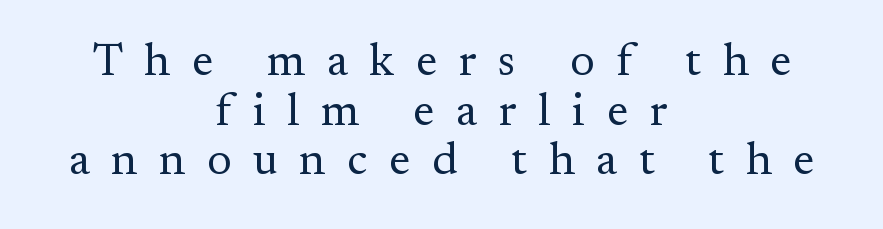
The image shows 46 px regular-weight serif type, upright; set centered, tight line spacing (1.08x), unusually wide letter spacing (+0.47 em), not underlined; medium stroke contrast and a small x-height.
